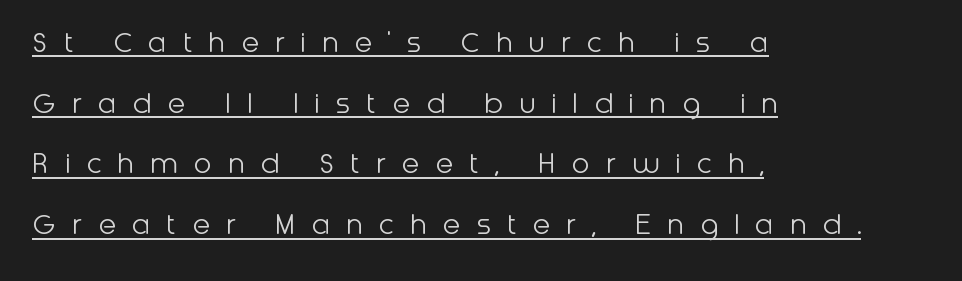
The image shows 33 px light sans-serif type, upright; set left-aligned, line spacing 1.84x, unusually wide letter spacing (+0.48 em), underlined; low stroke contrast and a medium x-height.
